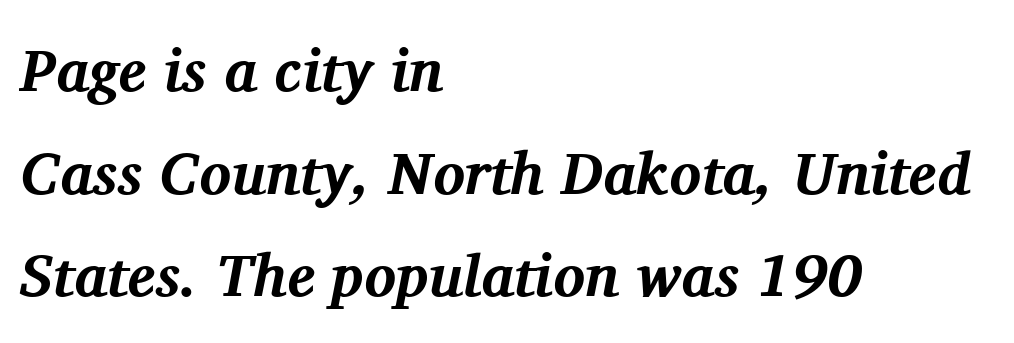
Old-style or modern, the face here clearly has serifs. Style check: oblique. Character widths vary here, with narrow letters taking less room than wide ones. The foot of each line stays bare and open. Line starts are locked; line ends wander.
